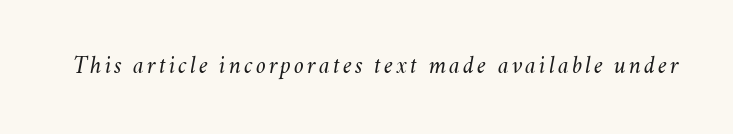
Heft: none added — not bold. The space directly below the letters is spotless. The axis of the letterforms is tilted away from vertical.
